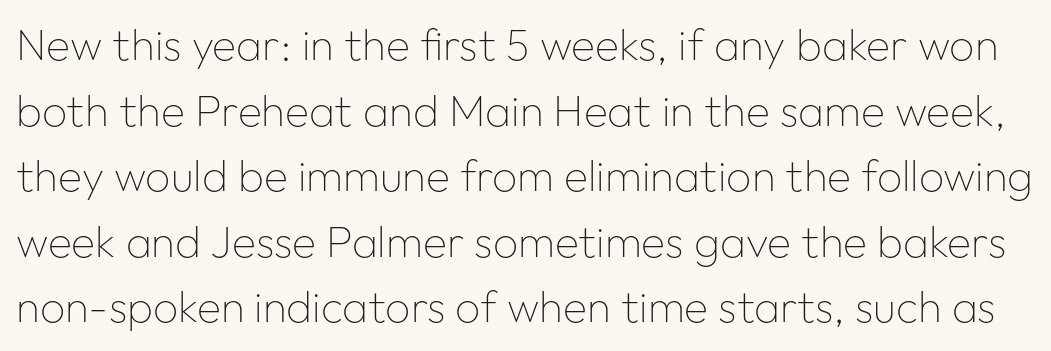
Q: Is the text bold? A: No.
Q: Is the text italic (slanted)? A: No, it is upright.
Q: Is the typeface a serif or a sans-serif typeface? A: Sans-serif.
Q: Is the text underlined? A: No.
Q: Is the spacing between letters normal or unusually wide? A: Normal.
Q: Is the spacing between lines tight, normal or loose? A: Normal.
Q: Width (condensed, normal, or wide)? A: Normal.
Q: Stroke contrast? A: Low.
Q: x-height? A: Medium.
Q: Monospaced? A: No.
